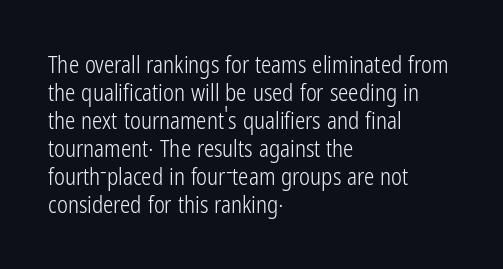
Q: Is the text bold? A: No.
Q: Is the text italic (slanted)? A: No, it is upright.
Q: Is the text underlined? A: No.
Q: How is the paragraph aligned? A: Left-aligned.
Q: Is the spacing between letters normal or unusually wide? A: Normal.
